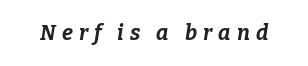
{"italic": "yes", "lean": "right", "slant_degrees": 9, "bold": "yes", "underline": "no", "letter_spacing": "wide", "letter_spacing_em": 0.29, "glyph_px": 21}
